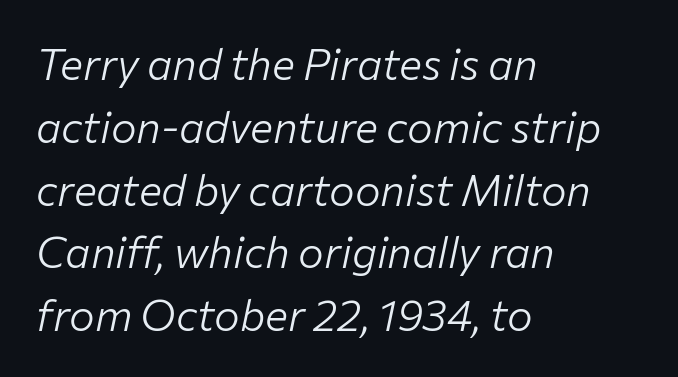
Characters follow at the spacing the type designer built in. The letterforms sit at book weight or below. The space directly below the letters is spotless. Looking at the ascenders, they clearly lean.
